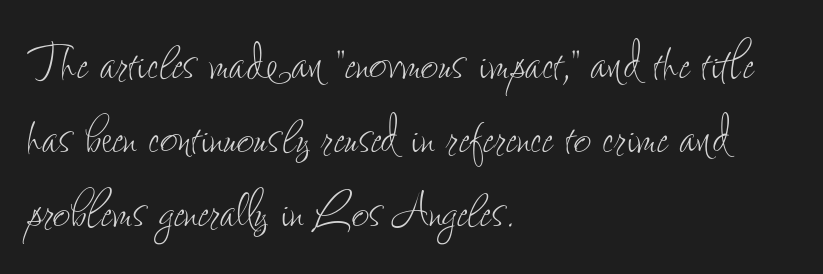
Q: Is the text bold? A: No.
Q: Is the text italic (slanted)? A: Yes.
Q: Is the text underlined? A: No.
Q: How is the paragraph aligned? A: Left-aligned.
Q: Is the spacing between letters normal or unusually wide? A: Normal.
Q: Width (condensed, normal, or wide)? A: Condensed.
Q: Stroke contrast? A: Low.
Q: x-height? A: Small.
Q: Monospaced? A: No.
